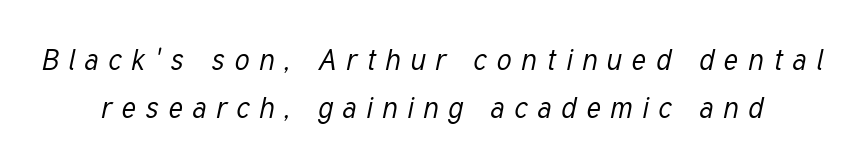
Interline gaps are of average width in this sample. The type is letterspaced generously, with wide tracking. Is this a fixed-width face? No — the glyphs have proportional, varying widths. The area under the type is left untouched.
